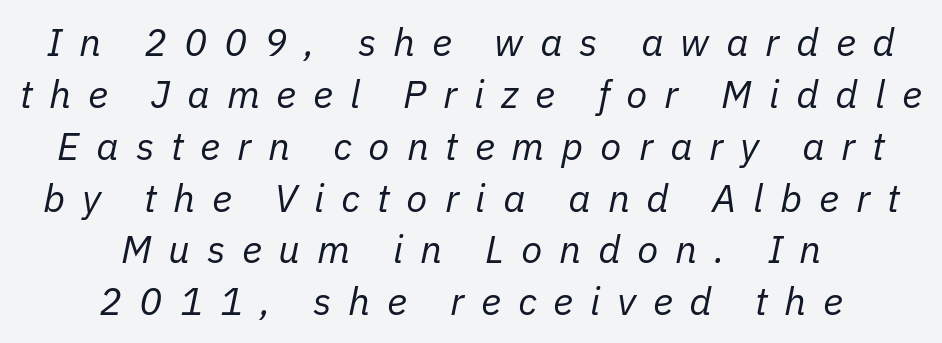
Q: Is the text bold? A: No.
Q: Is the text italic (slanted)? A: Yes, it leans right by about 11 degrees.
Q: Is the text underlined? A: No.
Q: How is the paragraph aligned? A: Centered.
Q: Is the spacing between letters normal or unusually wide? A: Unusually wide.
Q: Is the spacing between lines tight, normal or loose? A: Normal.
Q: Width (condensed, normal, or wide)? A: Normal.
Q: Stroke contrast? A: Low.
Q: x-height? A: Medium.
Q: Monospaced? A: No.
